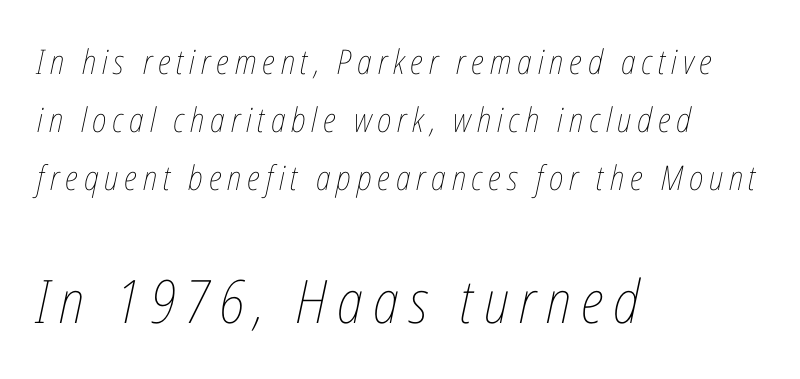
The space directly below the letters is spotless. The letters advance in unequal steps, a hallmark of proportional type. Regular leading. The rendering anchors every line to the left-hand side.
